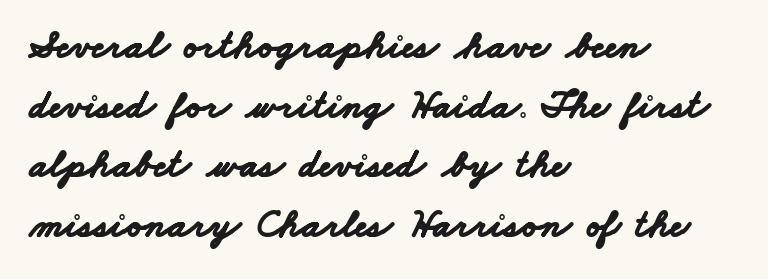
Q: Is the text bold? A: Yes.
Q: Is the typeface a serif or a sans-serif typeface? A: Sans-serif.
Q: Is the text underlined? A: No.
Q: How is the paragraph aligned? A: Left-aligned.
Q: Is the spacing between letters normal or unusually wide? A: Normal.
Q: Is the spacing between lines tight, normal or loose? A: Normal.
Q: Width (condensed, normal, or wide)? A: Wide.
Q: Stroke contrast? A: Low.
Q: x-height? A: Small.
Q: Monospaced? A: No.
